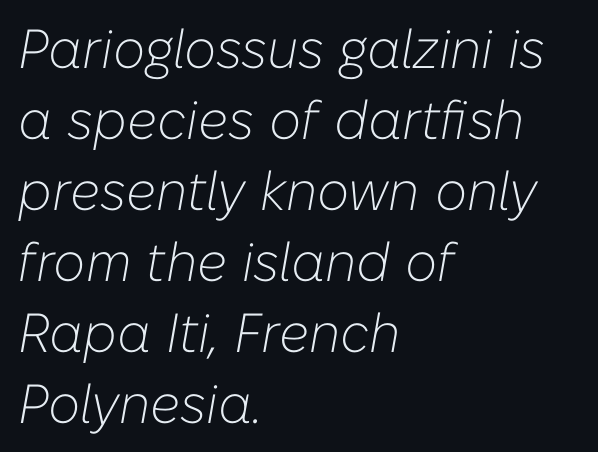
Q: Is the text bold? A: No.
Q: Is the text italic (slanted)? A: Yes, it leans right by about 10 degrees.
Q: Is the text underlined? A: No.
Q: How is the paragraph aligned? A: Left-aligned.
Q: Is the spacing between letters normal or unusually wide? A: Normal.
Q: Is the spacing between lines tight, normal or loose? A: Normal.
Q: Width (condensed, normal, or wide)? A: Normal.
Q: Stroke contrast? A: Low.
Q: x-height? A: Medium.
Q: Monospaced? A: No.
